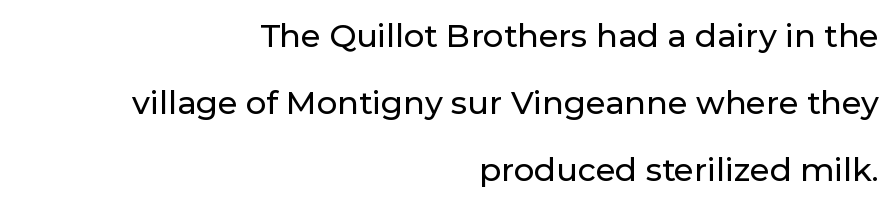
The image shows 32 px sans-serif type, upright; set right-aligned, loose line spacing (2.09x), normal letter spacing, not underlined; low stroke contrast and a medium x-height.
